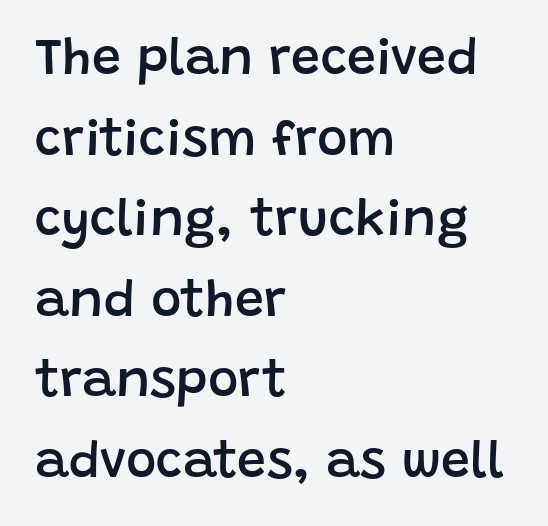
{"serif": "no", "italic": "no", "bold": "semi", "weight": "semibold", "width": "normal", "stroke_contrast": "low", "x_height": "large", "monospaced": "no", "underline": "no", "align": "left", "line_spacing": "normal", "line_spacing_ratio": 1.55, "letter_spacing": "normal", "letter_spacing_em": 0.0, "glyph_px": 52}
